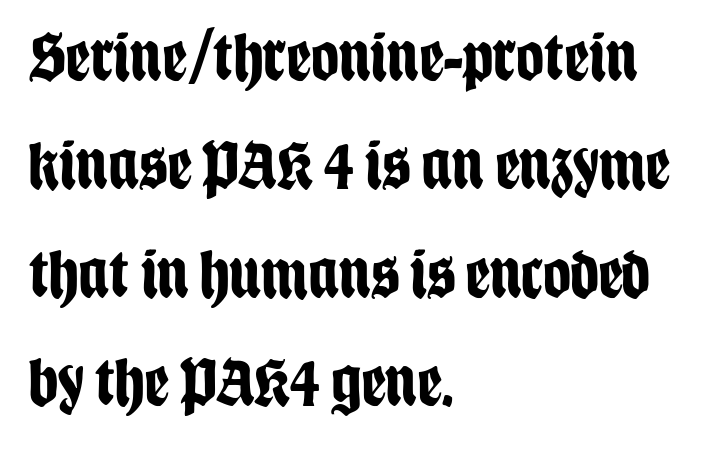
Q: Is the text bold? A: Yes.
Q: Is the text italic (slanted)? A: No, it is upright.
Q: Is the typeface a serif or a sans-serif typeface? A: Sans-serif.
Q: Is the text underlined? A: No.
Q: How is the paragraph aligned? A: Left-aligned.
Q: Is the spacing between letters normal or unusually wide? A: Normal.
Q: Is the spacing between lines tight, normal or loose? A: Normal.
Q: Width (condensed, normal, or wide)? A: Condensed.
Q: Stroke contrast? A: Low.
Q: x-height? A: Large.
Q: Monospaced? A: No.
